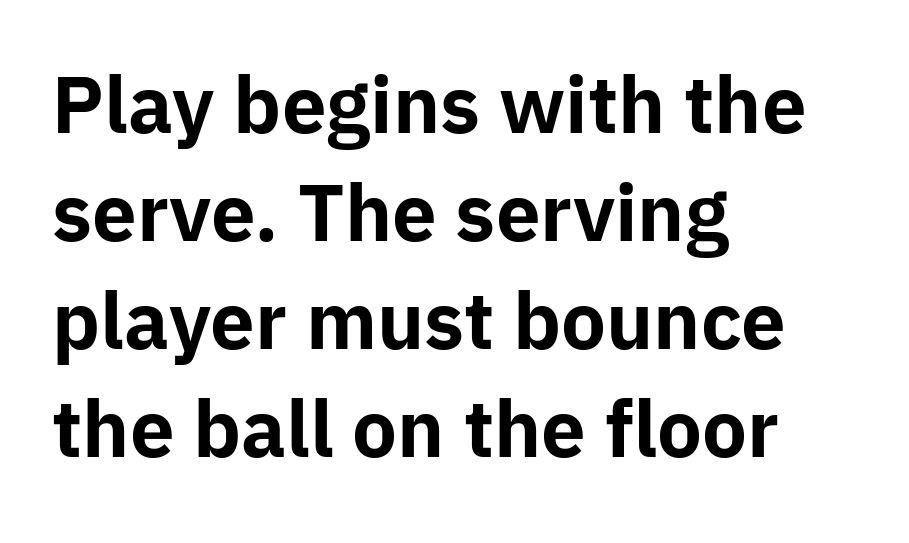
{"serif": "no", "italic": "no", "bold": "yes", "weight": "bold", "width": "normal", "stroke_contrast": "low", "x_height": "medium", "monospaced": "no", "underline": "no", "align": "left", "line_spacing": "normal", "line_spacing_ratio": 1.42, "letter_spacing": "normal", "letter_spacing_em": 0.0, "glyph_px": 76}
